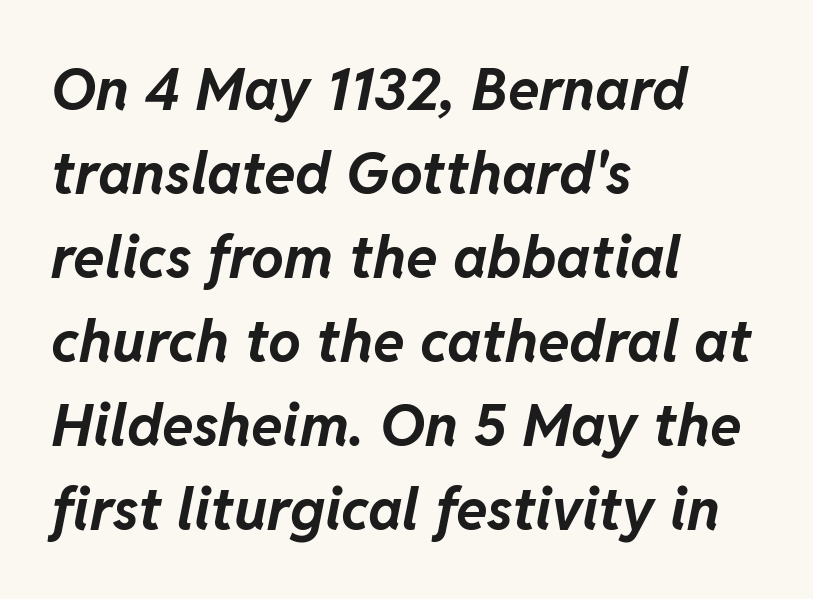
Each row of text sits above clean, open space. Standard letterfit; no display-style spreading of the glyphs. What weight is shown? A full bold with thick strokes. The rag falls on the right side of this text block.
